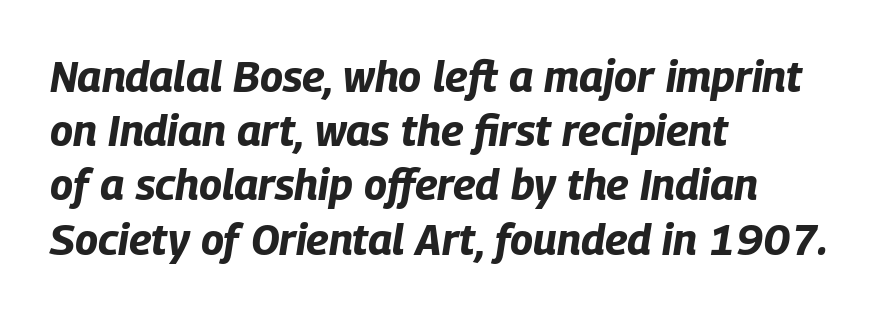
The image shows 43 px bold, condensed type, italic (leaning right); set left-aligned, normal line spacing (1.26x), normal letter spacing, not underlined; low stroke contrast and a large x-height.
